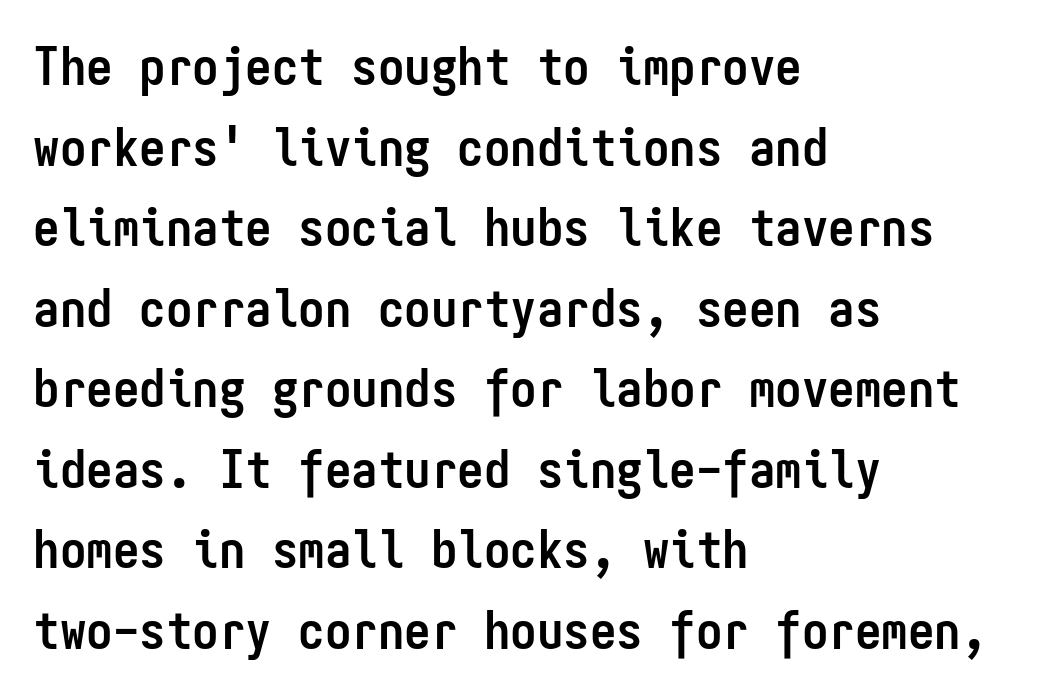
{"serif": "no", "italic": "no", "bold": "yes", "weight": "semibold", "width": "condensed", "stroke_contrast": "low", "x_height": "medium", "monospaced": "yes", "underline": "no", "align": "left", "line_spacing": "normal", "line_spacing_ratio": 1.52, "letter_spacing": "normal", "letter_spacing_em": 0.0, "glyph_px": 53}
